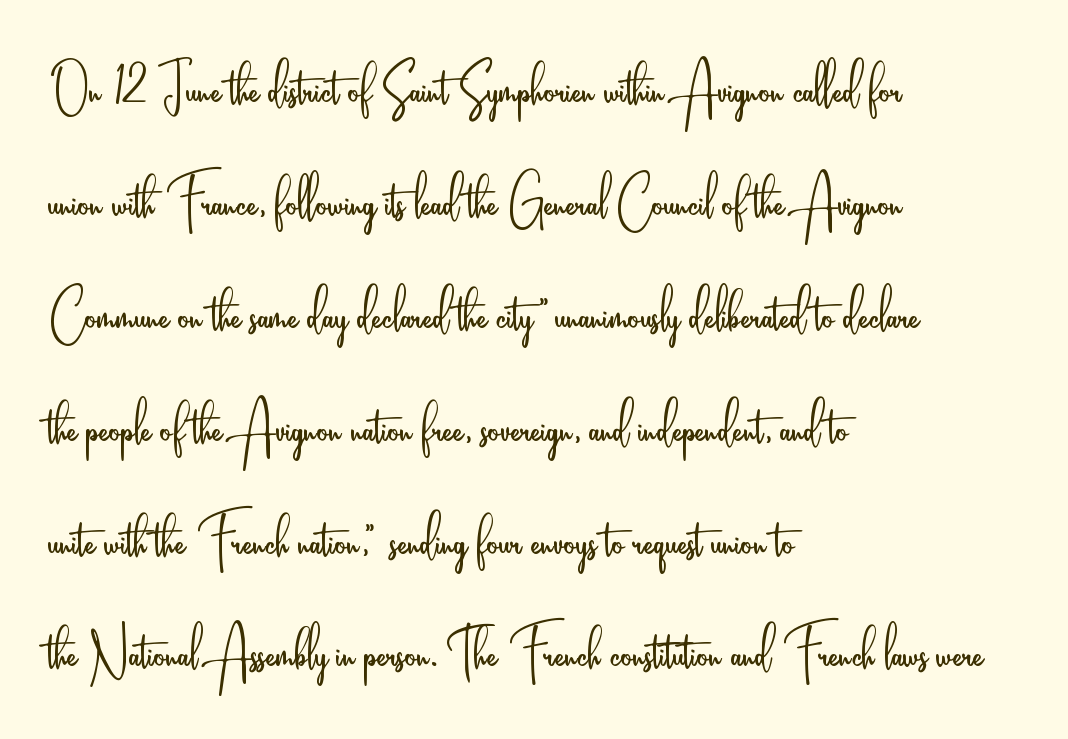
{"serif": "no", "bold": "no", "weight": "light", "width": "condensed", "stroke_contrast": "low", "x_height": "small", "monospaced": "no", "underline": "no", "align": "left", "line_spacing": "normal", "line_spacing_ratio": 1.59, "letter_spacing": "normal", "letter_spacing_em": 0.0, "glyph_px": 71}
